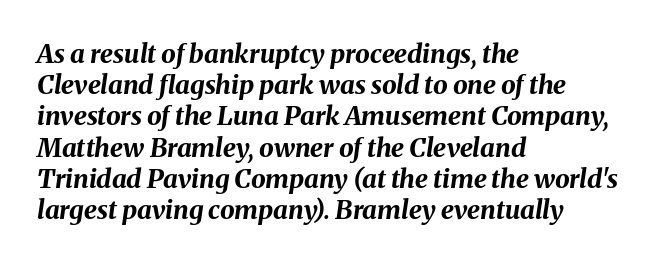
The image shows 26 px bold type, italic (leaning right); set left-aligned, line spacing 1.2x, normal letter spacing, not underlined.
